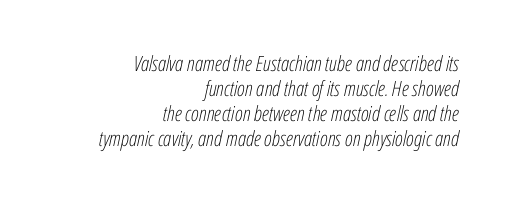
Tracking value appears to be zero — textbook default spacing. Letters rest on an invisible, unmarked baseline. The weight tops out at a normal text grade. In terms of posture, this sample is oblique. Every row of glyphs terminates at an identical x-position on the right.
